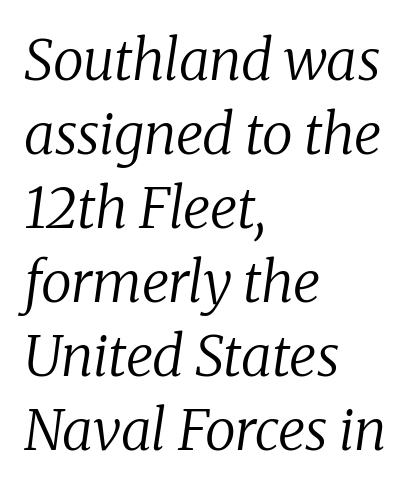
Q: Is the text bold? A: No.
Q: Is the text italic (slanted)? A: Yes, it leans right by about 8 degrees.
Q: Is the typeface a serif or a sans-serif typeface? A: Serif.
Q: Is the text underlined? A: No.
Q: How is the paragraph aligned? A: Left-aligned.
Q: Is the spacing between letters normal or unusually wide? A: Normal.
Q: Is the spacing between lines tight, normal or loose? A: Normal.
Q: Width (condensed, normal, or wide)? A: Normal.
Q: Stroke contrast? A: Low.
Q: x-height? A: Medium.
Q: Monospaced? A: No.
